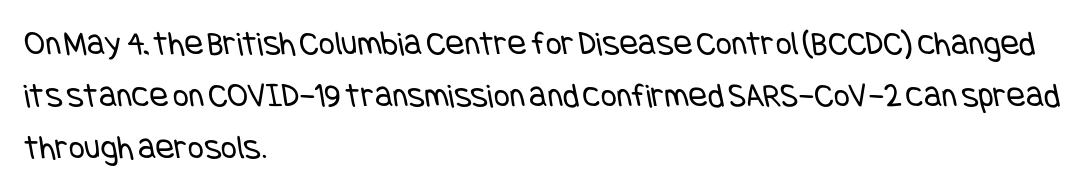
The image shows 35 px regular-weight, condensed sans-serif type; set left-aligned, normal line spacing (1.48x), normal letter spacing, not underlined; low stroke contrast and a large x-height.
